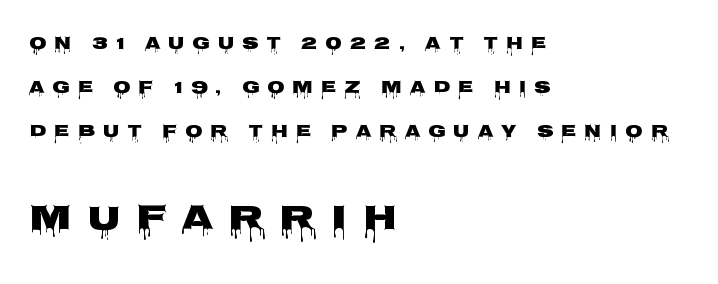
The image shows 36 px heavy, wide sans-serif type, upright; set left-aligned, loose line spacing (2.44x), unusually wide letter spacing (+0.43 em), not underlined; the second (bottom) block is 2.0x larger; low stroke contrast and a large x-height.
